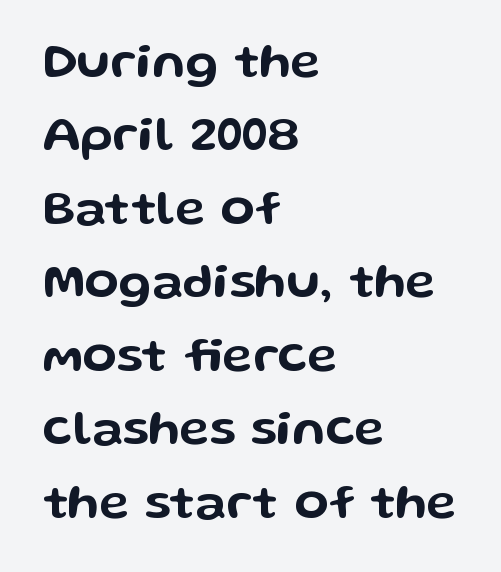
Honestly, the row spacing looks completely unremarkable. A typesetter would call this proportional, since set widths differ per character. Does the type have serifs? No, each stem ends abruptly. Which margin do the lines hug? The left one — the right edge is uneven.
